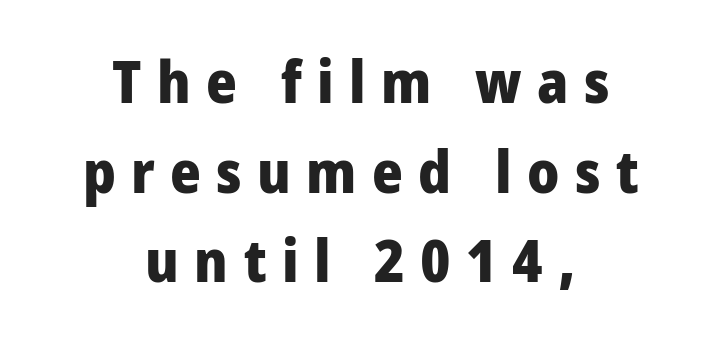
The image shows 59 px heavy sans-serif type, upright; set centered, normal line spacing (1.52x), unusually wide letter spacing (+0.26 em), not underlined; low stroke contrast and a medium x-height.
